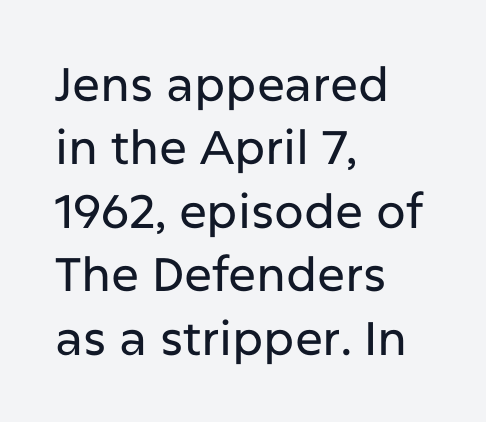
{"serif": "no", "italic": "no", "width": "normal", "stroke_contrast": "low", "x_height": "medium", "monospaced": "no", "underline": "no", "align": "left", "line_spacing": "normal", "line_spacing_ratio": 1.35, "letter_spacing": "normal", "letter_spacing_em": 0.0, "glyph_px": 47}
